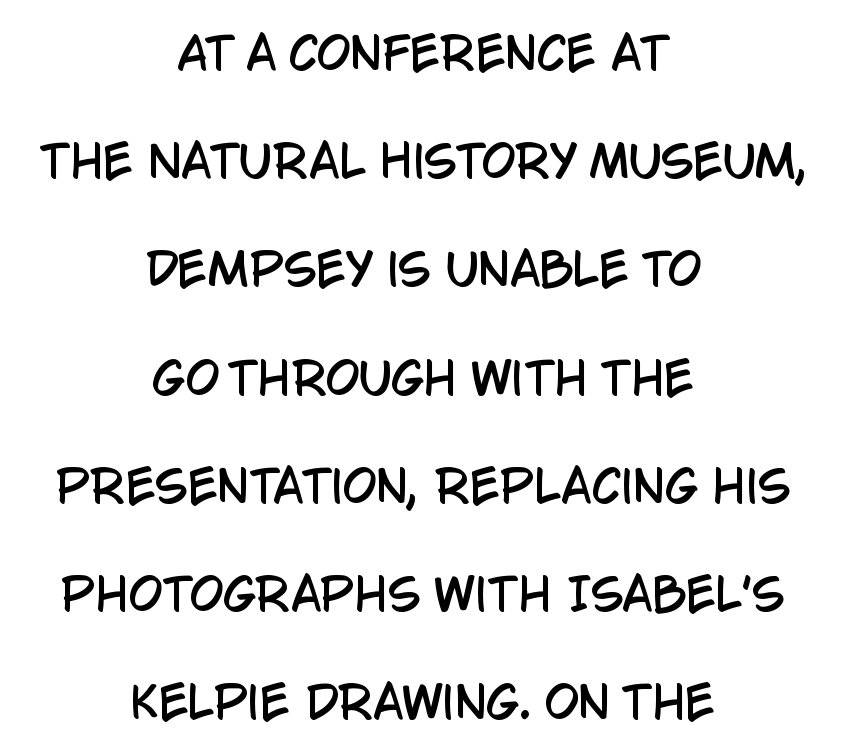
{"serif": "no", "italic": "no", "width": "condensed", "stroke_contrast": "low", "x_height": "large", "monospaced": "no", "underline": "no", "align": "center", "line_spacing": "loose", "line_spacing_ratio": 2.46, "letter_spacing": "normal", "letter_spacing_em": 0.0, "glyph_px": 44}
